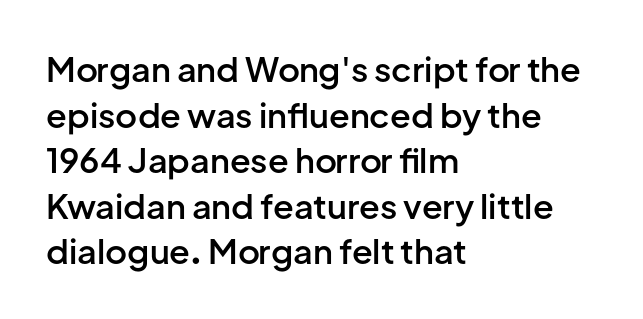
Q: Is the text bold? A: Semi-bold.
Q: Is the text italic (slanted)? A: No, it is upright.
Q: Is the typeface a serif or a sans-serif typeface? A: Sans-serif.
Q: Is the text underlined? A: No.
Q: How is the paragraph aligned? A: Left-aligned.
Q: Is the spacing between letters normal or unusually wide? A: Normal.
Q: Is the spacing between lines tight, normal or loose? A: Normal.
Q: Width (condensed, normal, or wide)? A: Normal.
Q: Stroke contrast? A: Low.
Q: x-height? A: Medium.
Q: Monospaced? A: No.
